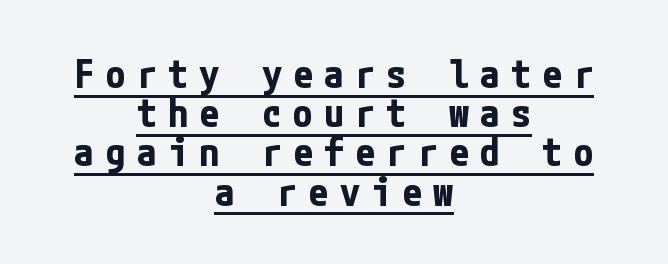
Q: Is the text bold? A: Yes.
Q: Is the text italic (slanted)? A: No, it is upright.
Q: Is the typeface a serif or a sans-serif typeface? A: Sans-serif.
Q: Is the text underlined? A: Yes.
Q: How is the paragraph aligned? A: Centered.
Q: Is the spacing between letters normal or unusually wide? A: Unusually wide.
Q: Is the spacing between lines tight, normal or loose? A: Tight.
Q: Width (condensed, normal, or wide)? A: Condensed.
Q: Stroke contrast? A: Low.
Q: x-height? A: Medium.
